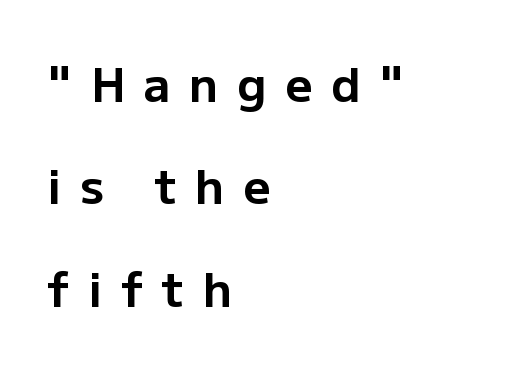
Q: Is the text bold? A: Yes.
Q: Is the text italic (slanted)? A: No, it is upright.
Q: Is the typeface a serif or a sans-serif typeface? A: Sans-serif.
Q: Is the text underlined? A: No.
Q: How is the paragraph aligned? A: Left-aligned.
Q: Is the spacing between letters normal or unusually wide? A: Unusually wide.
Q: Is the spacing between lines tight, normal or loose? A: Loose.
Q: Width (condensed, normal, or wide)? A: Normal.
Q: Stroke contrast? A: Low.
Q: x-height? A: Medium.
Q: Monospaced? A: No.
